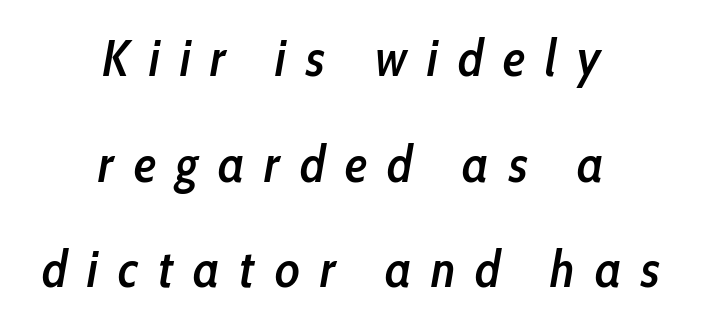
{"italic": "yes", "lean": "right", "slant_degrees": 10, "bold": "semi", "weight": "semibold", "width": "condensed", "stroke_contrast": "low", "x_height": "medium", "monospaced": "no", "underline": "no", "align": "center", "line_spacing": "loose", "line_spacing_ratio": 2.07, "letter_spacing": "wide", "letter_spacing_em": 0.39, "glyph_px": 51}
